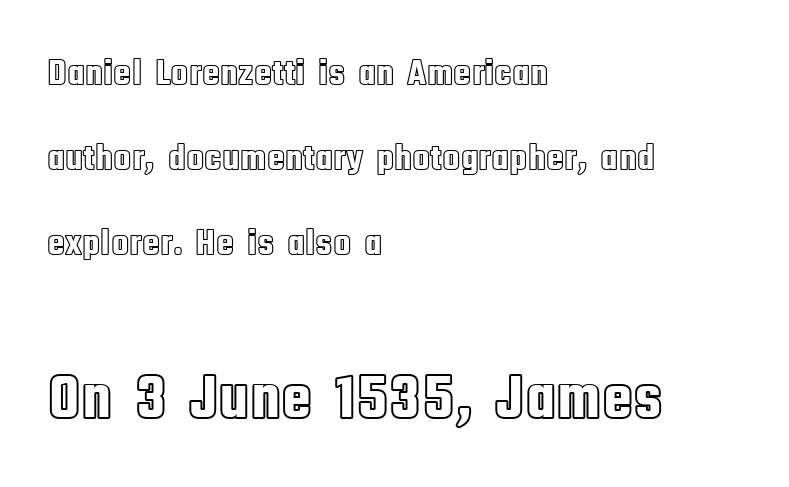
The image shows 64 px condensed type, upright; set left-aligned, loose line spacing (2.3x), normal letter spacing, not underlined; the second (bottom) block is 1.73x larger; a large x-height.
